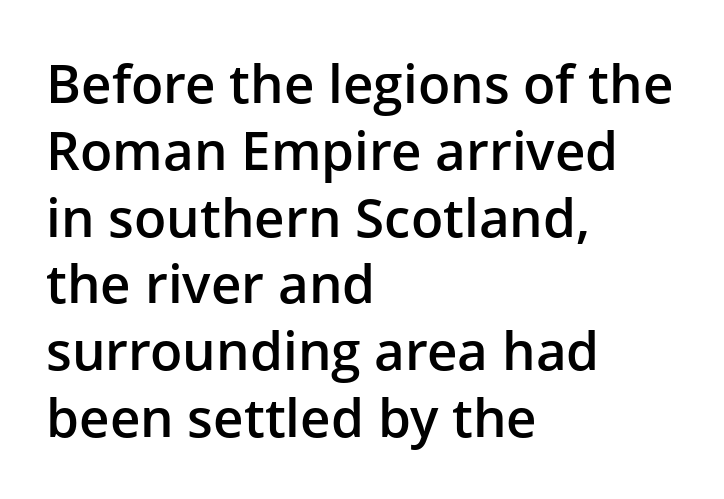
Between one letter and the next there's only the usual sliver of space. The font family rendered here belongs to the sans-serif group. When letters stand straight like this, we call the style roman or upright. Look at the stroke-to-counter ratio: somewhat heavy, a semibold. Check under the words: just untouched page. Think of a printed novel: that variable character pitch is what you see here.
